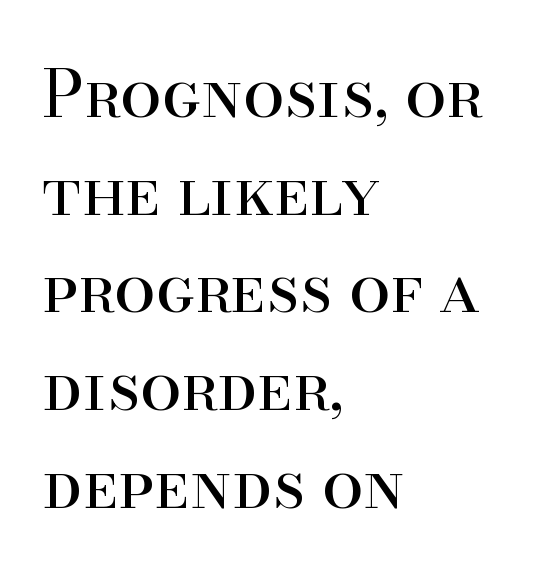
{"serif": "yes", "italic": "no", "bold": "no", "weight": "regular", "width": "normal", "stroke_contrast": "high", "x_height": "small", "monospaced": "no", "underline": "no", "align": "left", "line_spacing": "normal", "line_spacing_ratio": 1.48, "letter_spacing": "normal", "letter_spacing_em": 0.0, "glyph_px": 66}
